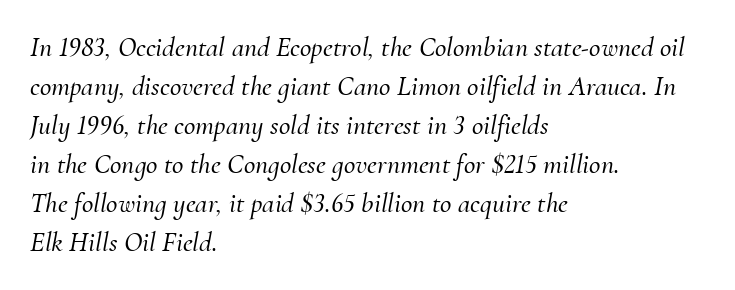
{"serif": "yes", "italic": "yes", "lean": "right", "slant_degrees": 10, "width": "normal", "stroke_contrast": "medium", "x_height": "small", "monospaced": "no", "underline": "no", "align": "left", "line_spacing": "normal", "line_spacing_ratio": 1.39, "letter_spacing": "normal", "letter_spacing_em": 0.0, "glyph_px": 28}
